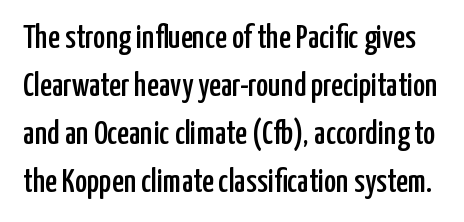
{"serif": "no", "italic": "no", "width": "condensed", "stroke_contrast": "low", "x_height": "medium", "monospaced": "no", "underline": "no", "line_spacing": "normal", "line_spacing_ratio": 1.45, "letter_spacing": "normal", "letter_spacing_em": 0.0, "glyph_px": 33}
